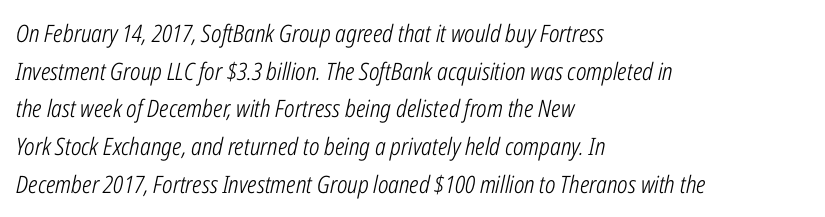
The image shows 24 px text type, italic (leaning right); set left-aligned, normal line spacing (1.57x), normal letter spacing, not underlined.
